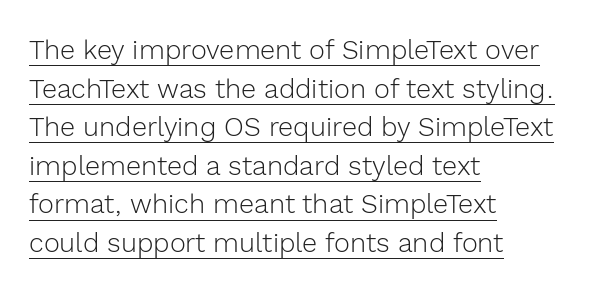
Letters have the restrained weight of plain body copy at most. What stands out about the letter spacing? Nothing — it is the standard amount. This block has exactly the height ordinary leading produces. Alignment: flush left.
